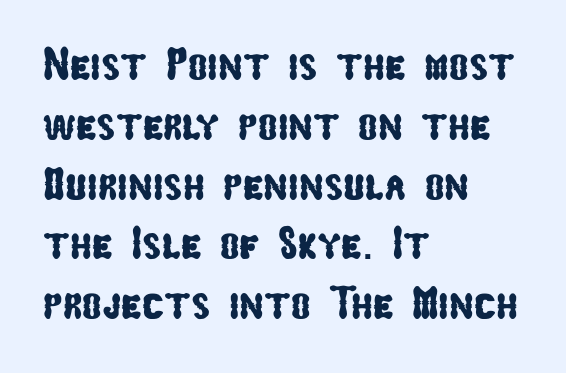
{"serif": "no", "width": "condensed", "stroke_contrast": "low", "x_height": "medium", "monospaced": "no", "underline": "no", "align": "left", "line_spacing": "normal", "line_spacing_ratio": 1.3, "letter_spacing": "normal", "letter_spacing_em": 0.0, "glyph_px": 46}
